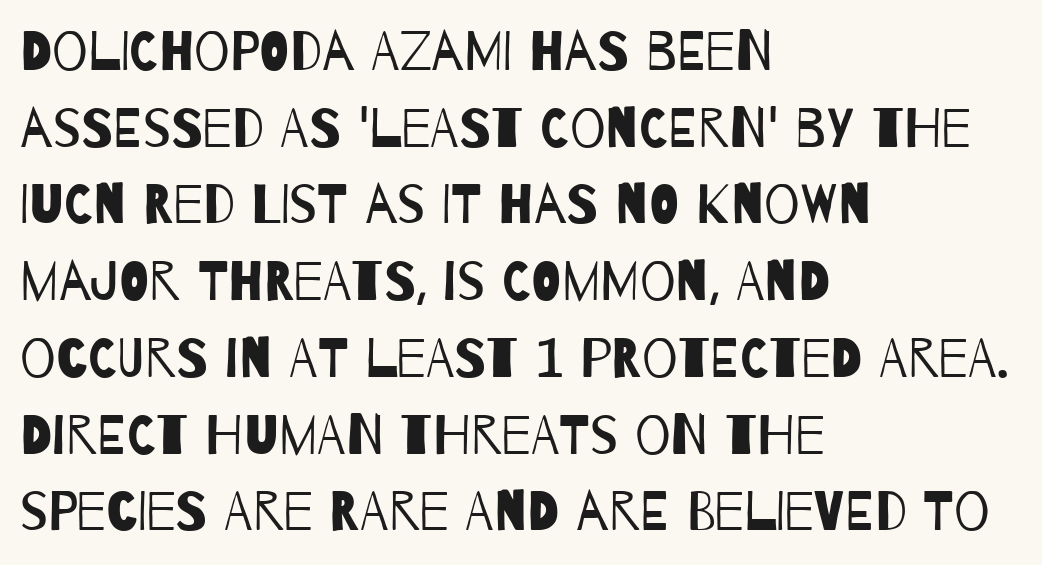
These lines keep a tight, regular rhythm from letter to letter. Looks like regular typesetting: each glyph gets only the width it needs. How would I describe the line gaps? Plain and ordinary. Underlining? Definitely not there.
